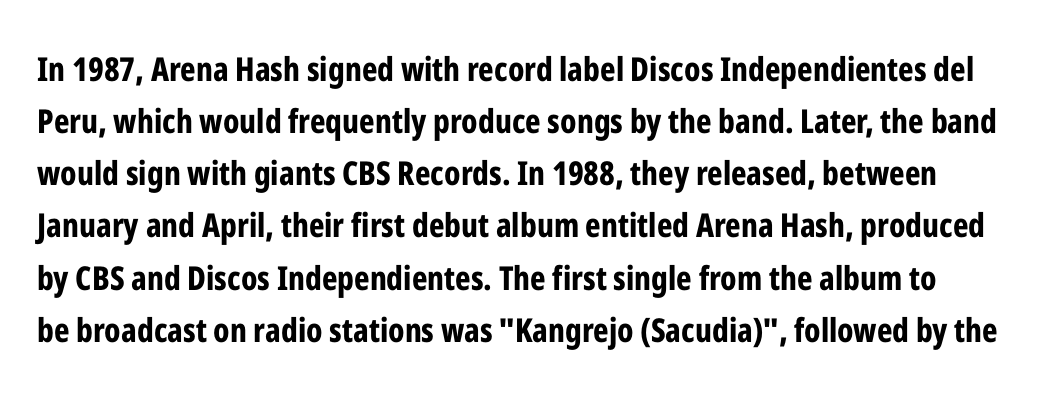
{"serif": "no", "italic": "no", "bold": "yes", "weight": "bold", "width": "condensed", "stroke_contrast": "low", "x_height": "medium", "monospaced": "no", "underline": "no", "line_spacing": "normal", "line_spacing_ratio": 1.58, "letter_spacing": "normal", "letter_spacing_em": 0.0, "glyph_px": 33}
